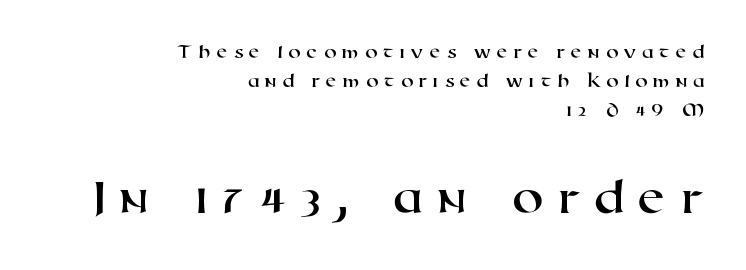
{"serif": "no", "width": "wide", "stroke_contrast": "high", "x_height": "medium", "monospaced": "no", "underline": "no", "align": "right", "line_spacing": "normal", "line_spacing_ratio": 1.45, "letter_spacing": "wide", "letter_spacing_em": 0.27, "larger_block": "second", "size_ratio": 2.55, "glyph_px": 51}
